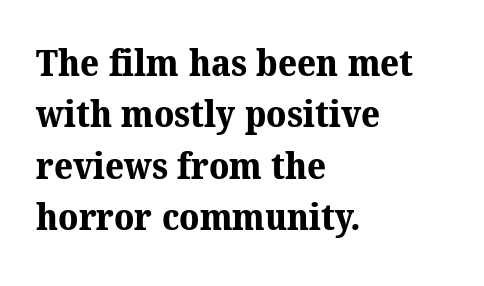
Q: Is the text bold? A: Yes.
Q: Is the typeface a serif or a sans-serif typeface? A: Serif.
Q: Is the text underlined? A: No.
Q: How is the paragraph aligned? A: Left-aligned.
Q: Is the spacing between letters normal or unusually wide? A: Normal.
Q: Is the spacing between lines tight, normal or loose? A: Normal.
Q: Width (condensed, normal, or wide)? A: Normal.
Q: Stroke contrast? A: Medium.
Q: x-height? A: Medium.
Q: Monospaced? A: No.
